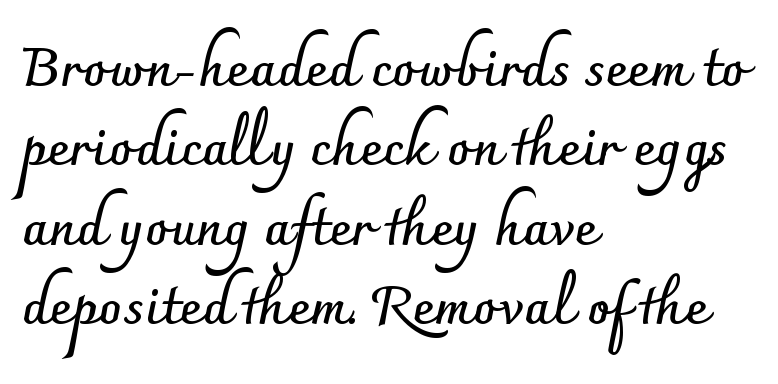
The gap between lines stays unmarked. This is heavy type, rendered in bold. Leading: standard.
